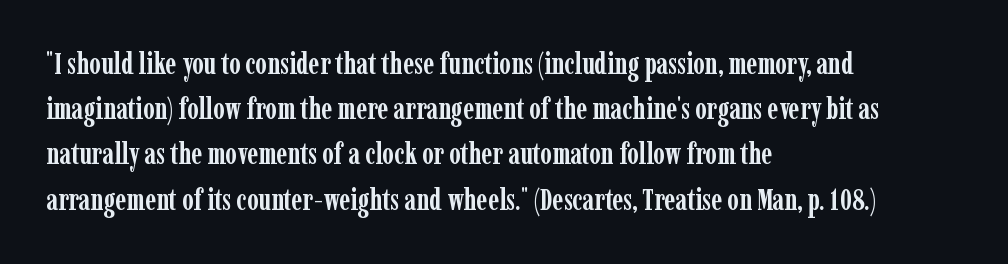
Q: Is the text bold? A: Yes.
Q: Is the text italic (slanted)? A: No, it is upright.
Q: Is the typeface a serif or a sans-serif typeface? A: Serif.
Q: Is the text underlined? A: No.
Q: How is the paragraph aligned? A: Left-aligned.
Q: Is the spacing between letters normal or unusually wide? A: Normal.
Q: Is the spacing between lines tight, normal or loose? A: Normal.
Q: Width (condensed, normal, or wide)? A: Condensed.
Q: Stroke contrast? A: Low.
Q: x-height? A: Medium.
Q: Monospaced? A: No.
